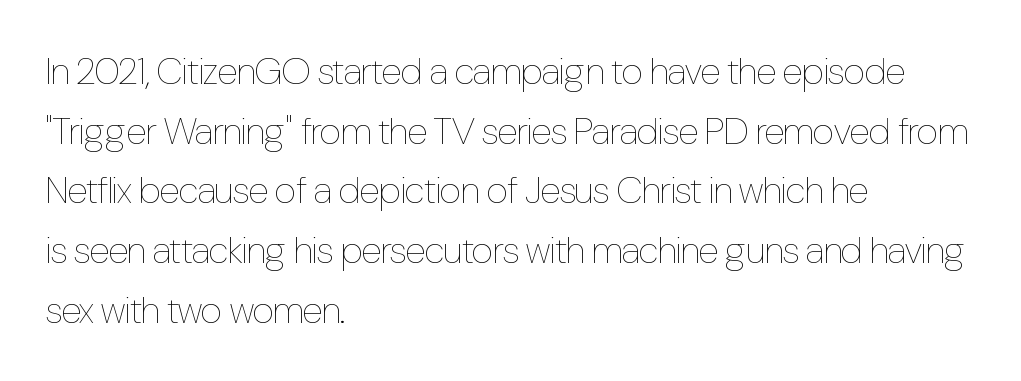
You could call the tracking neutral — neither tight nor loose. Designer's note — italics off, roman on. Successive baselines arrive at the customary interval. Stems and bowls with no extra thickness — not bold.
